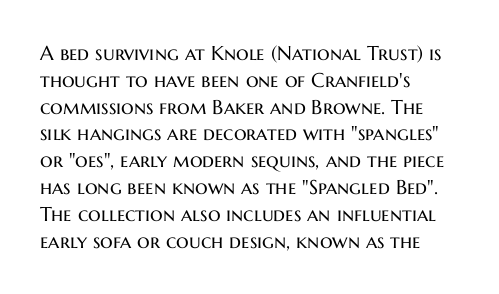
Q: Is the text bold? A: No.
Q: Is the text italic (slanted)? A: No, it is upright.
Q: Is the text underlined? A: No.
Q: How is the paragraph aligned? A: Left-aligned.
Q: Is the spacing between letters normal or unusually wide? A: Normal.
Q: Is the spacing between lines tight, normal or loose? A: Normal.
